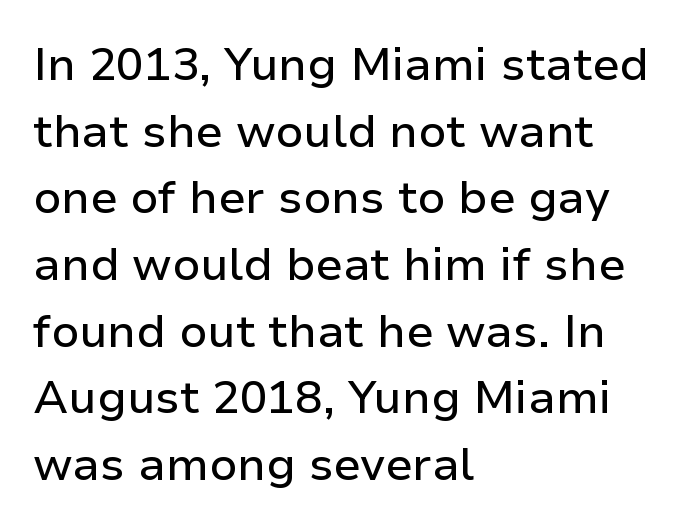
Do the letters lean? They stand straight. The rendering anchors every line to the left-hand side. Letterform terminals end flat and unadorned throughout the passage. Only glyphs here, with clear space below each row. The leading is moderate, giving the passage an even texture. The letters advance in unequal steps, a hallmark of proportional type.
